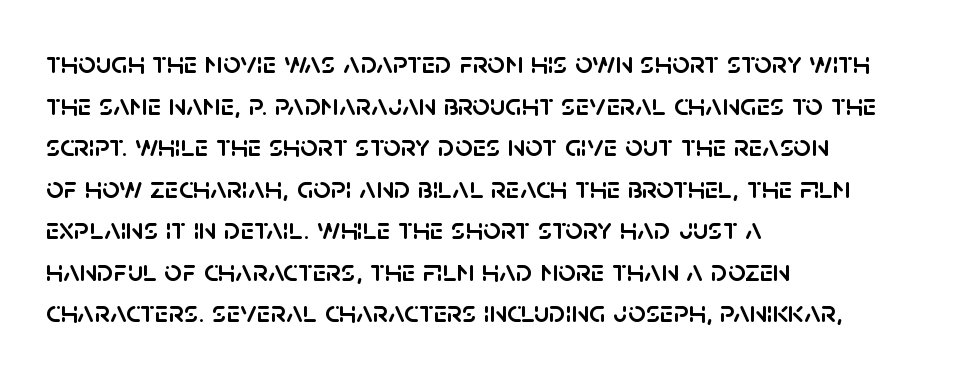
Leading: standard. The rag falls on the right side of this text block. Looks like regular typesetting: each glyph gets only the width it needs. The passage shown has conventional tracking throughout. Glance below the letters and you will spot only blank space.
